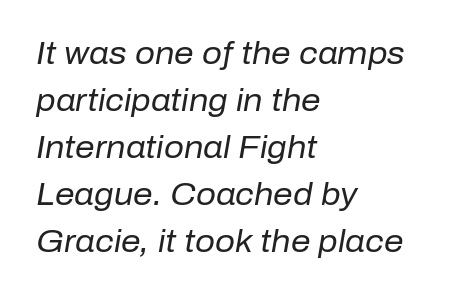
{"italic": "yes", "lean": "right", "slant_degrees": 10, "bold": "no", "weight": "regular", "width": "normal", "stroke_contrast": "low", "x_height": "medium", "monospaced": "no", "underline": "no", "align": "left", "line_spacing": "normal", "line_spacing_ratio": 1.52, "letter_spacing": "normal", "letter_spacing_em": 0.0, "glyph_px": 31}
